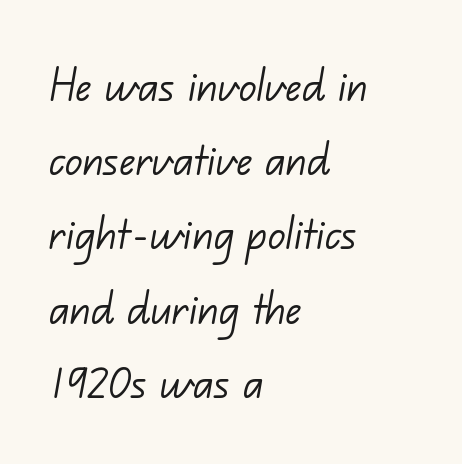
Q: Is the text bold? A: No.
Q: Is the typeface a serif or a sans-serif typeface? A: Sans-serif.
Q: Is the text underlined? A: No.
Q: How is the paragraph aligned? A: Left-aligned.
Q: Is the spacing between letters normal or unusually wide? A: Normal.
Q: Is the spacing between lines tight, normal or loose? A: Normal.
Q: Width (condensed, normal, or wide)? A: Normal.
Q: Stroke contrast? A: Low.
Q: x-height? A: Small.
Q: Monospaced? A: No.
